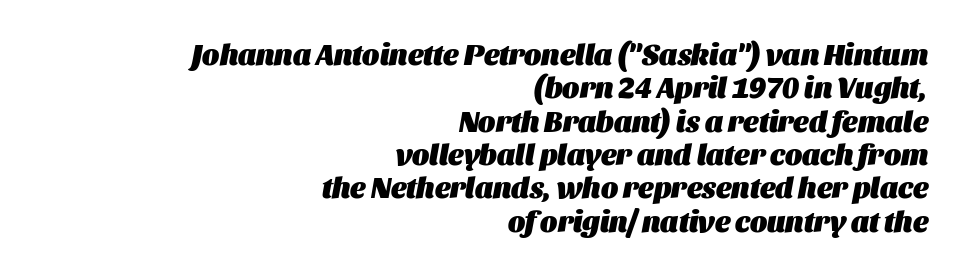
Q: Is the text bold? A: Yes.
Q: Is the text italic (slanted)? A: Yes, it leans right by about 11 degrees.
Q: Is the text underlined? A: No.
Q: How is the paragraph aligned? A: Right-aligned.
Q: Is the spacing between letters normal or unusually wide? A: Normal.
Q: Is the spacing between lines tight, normal or loose? A: Tight.
Q: Width (condensed, normal, or wide)? A: Normal.
Q: Stroke contrast? A: Medium.
Q: x-height? A: Large.
Q: Monospaced? A: No.
